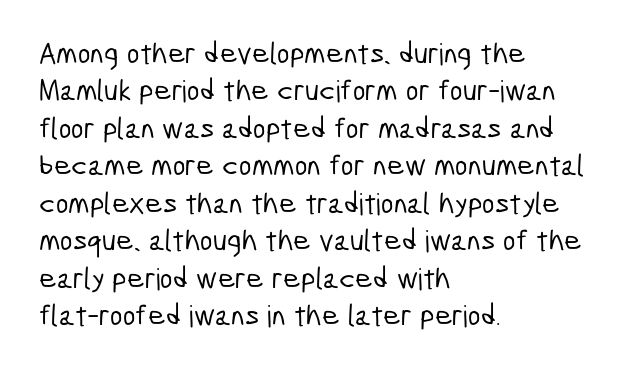
{"serif": "no", "width": "condensed", "stroke_contrast": "low", "x_height": "medium", "monospaced": "no", "underline": "no", "align": "left", "line_spacing": "normal", "line_spacing_ratio": 1.25, "letter_spacing": "normal", "letter_spacing_em": 0.0, "glyph_px": 30}
